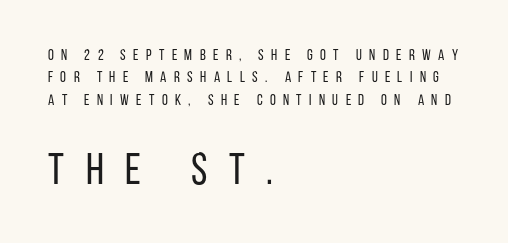
Scale increases going downward across the two blocks. Summary of weight: not heavy and not bold. Looks like regular typesetting: each glyph gets only the width it needs. These lines are set flush left with a ragged right edge. The font's upright variant was chosen for this text.
